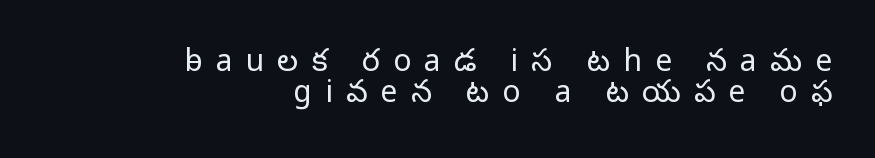
The image shows 30 px light sans-serif type, upright; set right-aligned, tight line spacing (1.02x), unusually wide letter spacing (+0.44 em), not underlined; low stroke contrast and a medium x-height.
